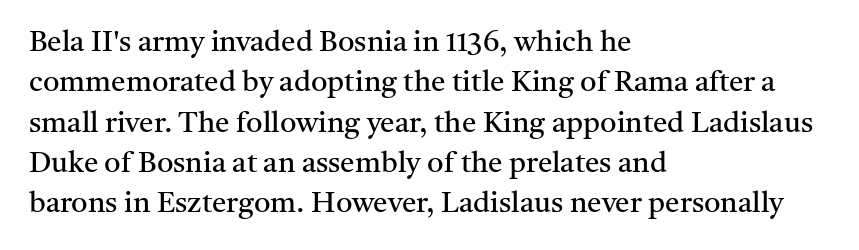
Just letters on the line, the space beneath them empty. Each word holds together tightly as a unit, with standard inter-letter gaps. These lines are rendered in a variable-pitch font. What's the leading like? Ordinary, nothing unusual. Stem width sits at or under what a default text font uses.
